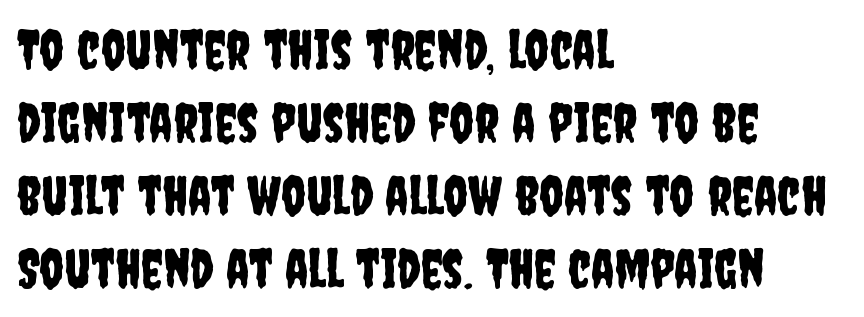
These lines are rendered in a variable-pitch font. There is no visible air inserted between adjacent glyphs. No feet cap the strokes, marking this as sans-serif type. Alignment: flush left. Check the space under the baseline: it is left empty. Whoever set this chose a conventional vertical rhythm.
